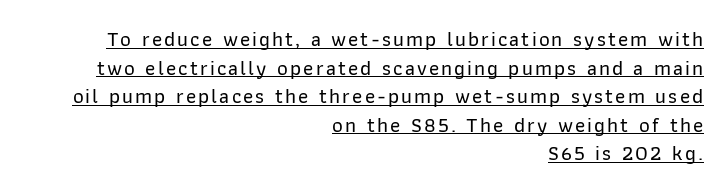
Q: Is the text italic (slanted)? A: No, it is upright.
Q: Is the text underlined? A: Yes.
Q: How is the paragraph aligned? A: Right-aligned.
Q: Is the spacing between lines tight, normal or loose? A: Normal.
